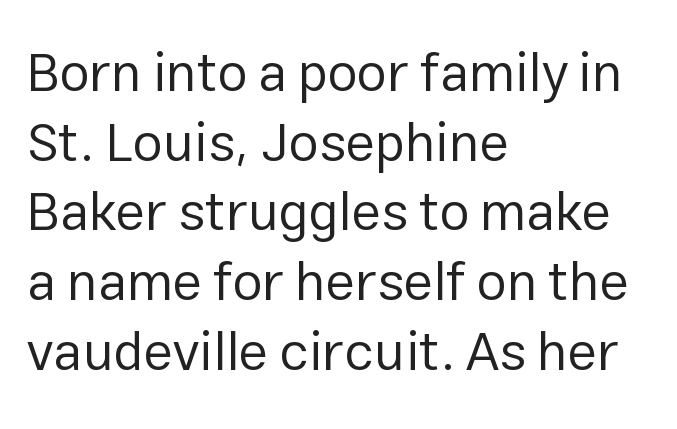
The image shows 54 px regular-weight sans-serif type, upright; set left-aligned, normal line spacing (1.29x), normal letter spacing, not underlined; low stroke contrast and a medium x-height.
